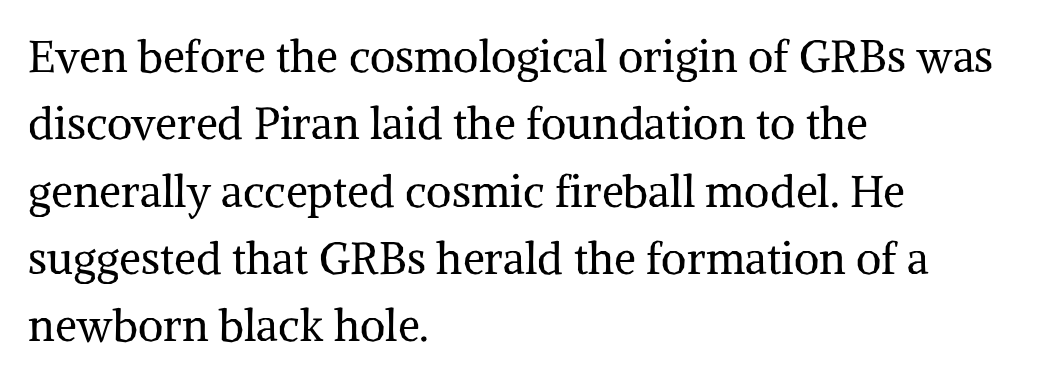
The text block is weighted toward the left margin, trailing off unevenly rightward. Typographically, this falls in the serif category. These lines sit exactly where default settings would place them. Each letter keeps its own natural width here, so spacing adapts to shape. A light-to-regular cut is what we see here. What stands out about the letter spacing? Nothing — it is the standard amount.
